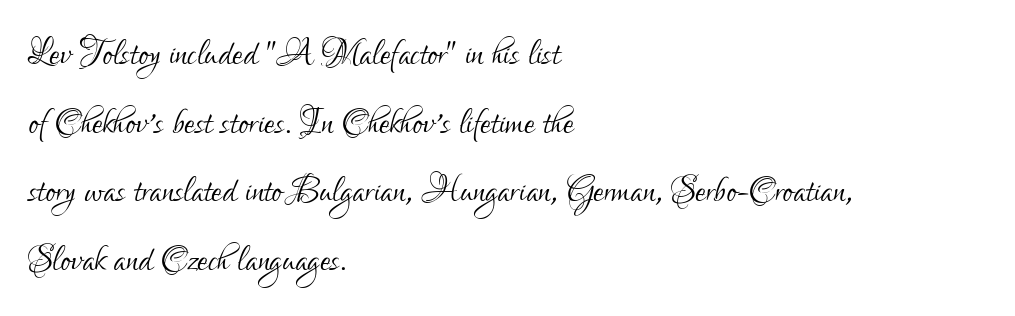
{"serif": "no", "bold": "no", "weight": "light", "width": "condensed", "stroke_contrast": "low", "x_height": "small", "monospaced": "no", "underline": "no", "align": "left", "line_spacing": "normal", "line_spacing_ratio": 1.46, "letter_spacing": "normal", "letter_spacing_em": 0.0, "glyph_px": 47}
